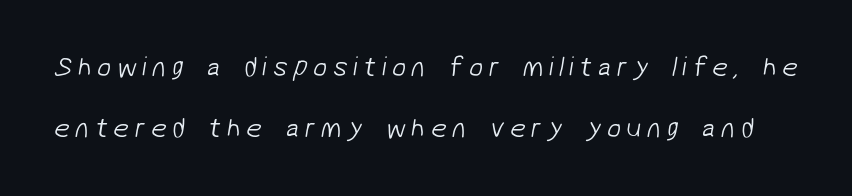
The image shows 28 px light sans-serif type; set loose line spacing (2.17x), unusually wide letter spacing (+0.2 em), not underlined; low stroke contrast and a medium x-height.
